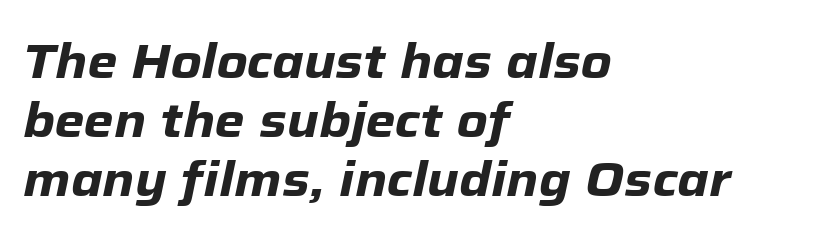
Q: Is the text bold? A: Yes.
Q: Is the text italic (slanted)? A: Yes, it leans right by about 12 degrees.
Q: Is the text underlined? A: No.
Q: How is the paragraph aligned? A: Left-aligned.
Q: Is the spacing between letters normal or unusually wide? A: Normal.
Q: Width (condensed, normal, or wide)? A: Normal.
Q: Stroke contrast? A: Low.
Q: x-height? A: Medium.
Q: Monospaced? A: No.
